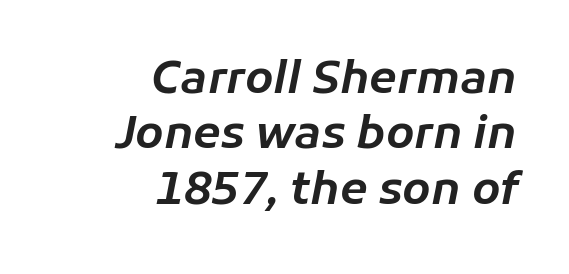
The image shows 45 px text type, italic (leaning right); set right-aligned, line spacing 1.23x, normal letter spacing, not underlined; low stroke contrast and a medium x-height.
